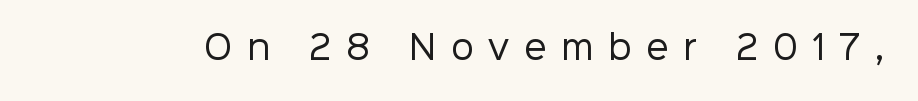
The image shows 32 px regular-weight sans-serif type, upright; set unusually wide letter spacing (+0.46 em), not underlined; low stroke contrast and a medium x-height.
